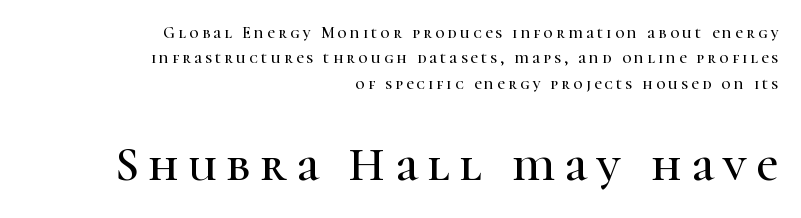
Spacing verdict: proportional, widths tailored to each character. The passage shown is not underscored anywhere. One glance says typical: line gaps are just what's usual. Here the glyphs are tracked loosely, breaking word shapes into spaced letters. The axis of the letterforms is exactly vertical.
